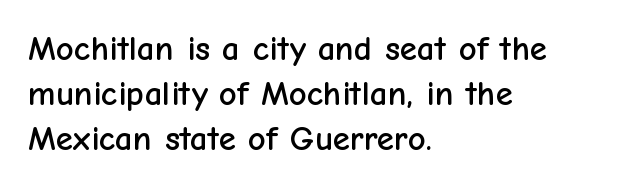
The image shows 35 px sans-serif type, upright; set left-aligned, normal line spacing (1.29x), normal letter spacing, not underlined; low stroke contrast and a medium x-height.
